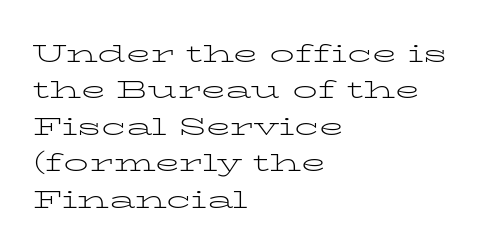
{"italic": "no", "bold": "no", "underline": "no", "align": "left", "line_spacing": "normal", "line_spacing_ratio": 1.46, "letter_spacing": "normal", "letter_spacing_em": 0.0, "glyph_px": 25}
